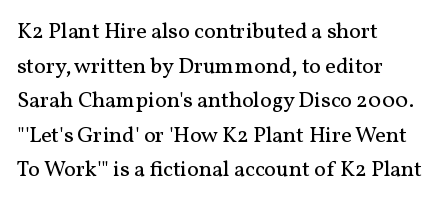
The image shows 22 px text type, upright; set left-aligned, normal line spacing (1.57x), normal letter spacing, not underlined.
